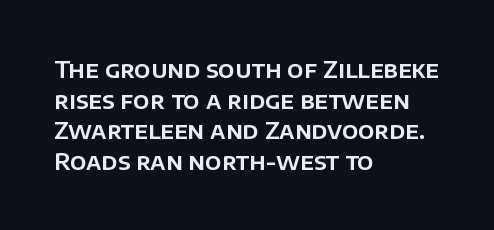
A typesetter would call this leading conventional body-copy spacing. No italicization has been applied; the sample stays upright. Tracking value appears to be zero — textbook default spacing. Short and long lines alike share a common starting point at left. Decoration check: the copy has no underline.
